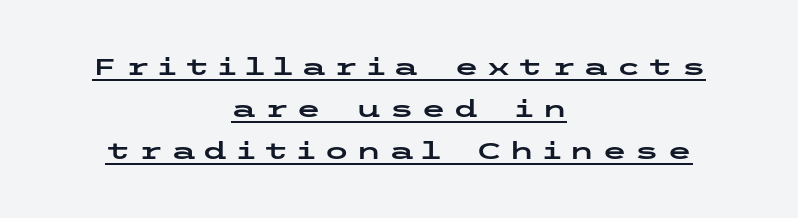
This is roman type, the default non-slanted kind. Students, observe the line beneath the letters — that is underlining. Visually the block forms a symmetrical silhouette, jagged on both flanks. Inter-character spacing is expanded well beyond the font's built-in metrics.
